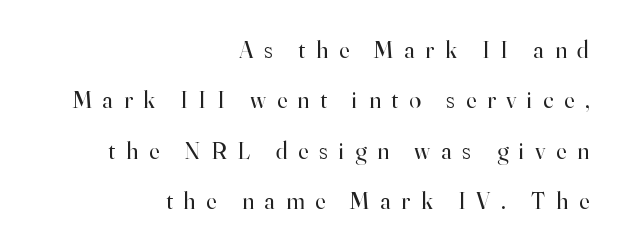
Stroke mass is kept to a normal reading level or below. Descenders hang freely into open space. Is there any slant? The stems are plumb. Spacing between characters has been opened up far beyond the box default.
